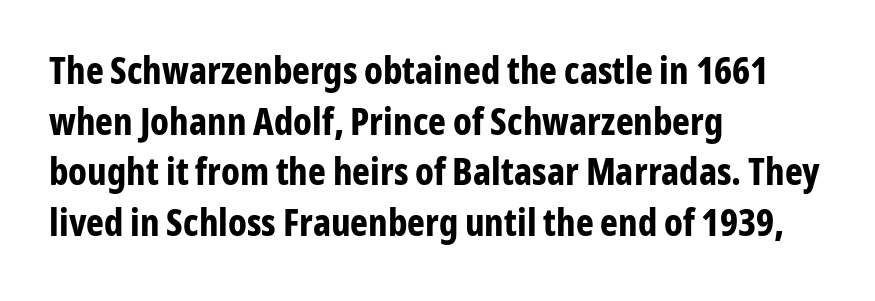
{"serif": "no", "italic": "no", "bold": "yes", "weight": "bold", "width": "condensed", "stroke_contrast": "low", "x_height": "medium", "monospaced": "no", "underline": "no", "align": "left", "line_spacing": "normal", "line_spacing_ratio": 1.33, "letter_spacing": "normal", "letter_spacing_em": 0.0, "glyph_px": 38}
